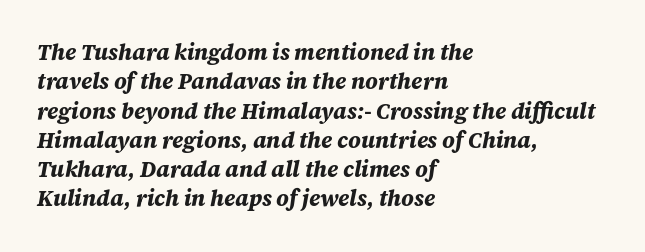
This rendering leaves character spacing at its baseline value. These lines were composed using italics. Strokes here are thick enough to call this a true bold. The area under the type is left untouched. Normally led — the rows are evenly, conventionally spaced.
